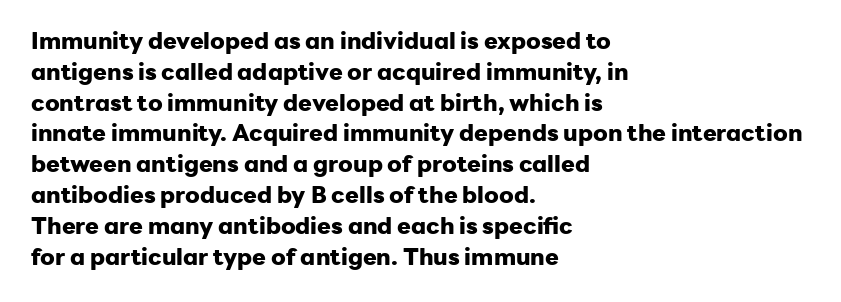
{"italic": "no", "bold": "yes", "underline": "no", "align": "left", "line_spacing": "normal", "line_spacing_ratio": 1.34, "letter_spacing": "normal", "letter_spacing_em": 0.0, "glyph_px": 23}
